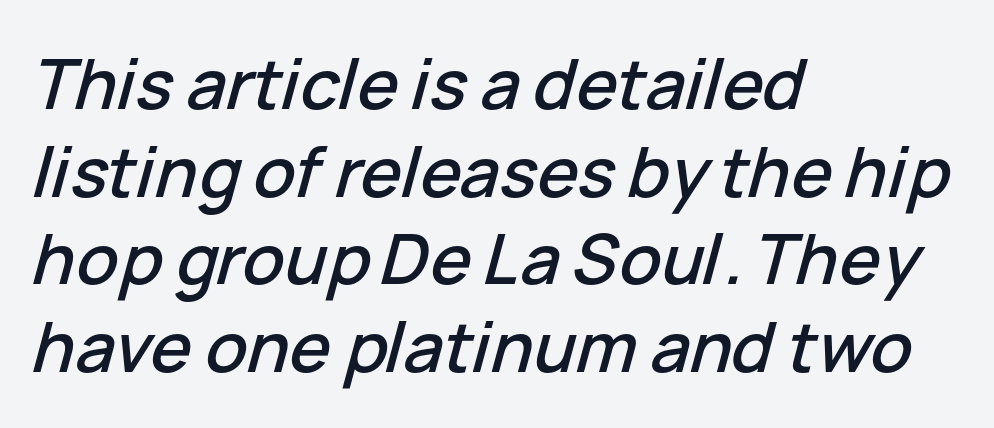
Q: Is the text italic (slanted)? A: Yes, it leans right by about 15 degrees.
Q: Is the text underlined? A: No.
Q: How is the paragraph aligned? A: Left-aligned.
Q: Is the spacing between letters normal or unusually wide? A: Normal.
Q: Is the spacing between lines tight, normal or loose? A: Normal.
Q: Width (condensed, normal, or wide)? A: Normal.
Q: Stroke contrast? A: Low.
Q: x-height? A: Medium.
Q: Monospaced? A: No.
